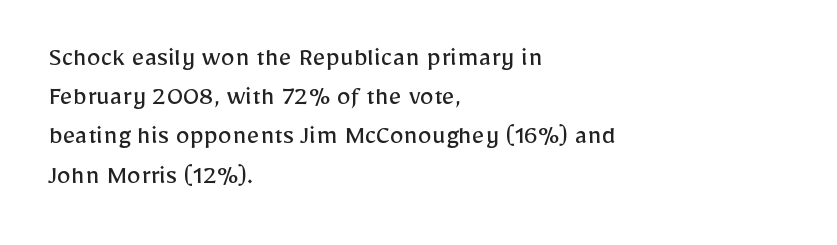
{"serif": "no", "italic": "no", "bold": "no", "weight": "regular", "width": "normal", "stroke_contrast": "low", "x_height": "medium", "monospaced": "no", "underline": "no", "align": "left", "line_spacing": "normal", "line_spacing_ratio": 1.4, "letter_spacing": "normal", "letter_spacing_em": 0.0, "glyph_px": 28}
